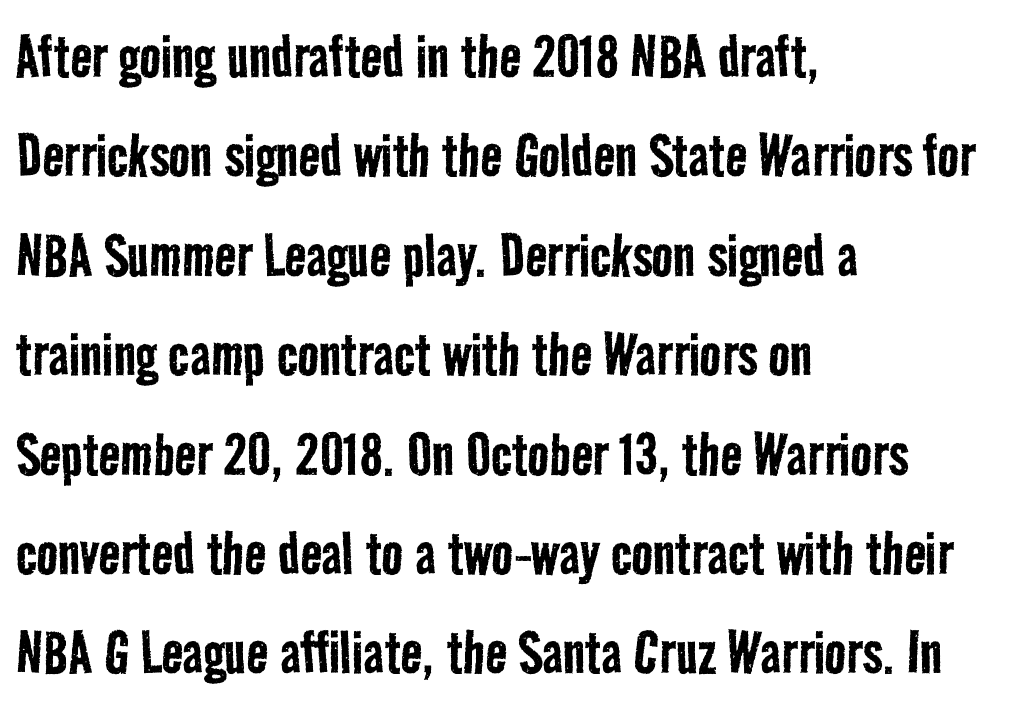
{"serif": "no", "bold": "no", "weight": "regular", "width": "condensed", "stroke_contrast": "low", "x_height": "medium", "monospaced": "no", "underline": "no", "align": "left", "line_spacing": "normal", "line_spacing_ratio": 1.4, "letter_spacing": "normal", "letter_spacing_em": 0.0, "glyph_px": 71}
